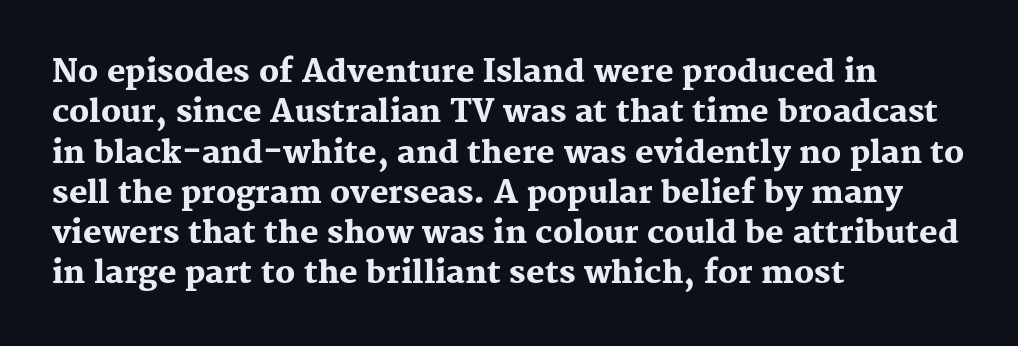
{"serif": "yes", "italic": "no", "bold": "yes", "weight": "heavy", "width": "normal", "stroke_contrast": "medium", "x_height": "medium", "monospaced": "no", "underline": "no", "align": "left", "line_spacing": "normal", "line_spacing_ratio": 1.3, "letter_spacing": "normal", "letter_spacing_em": 0.0, "glyph_px": 31}
